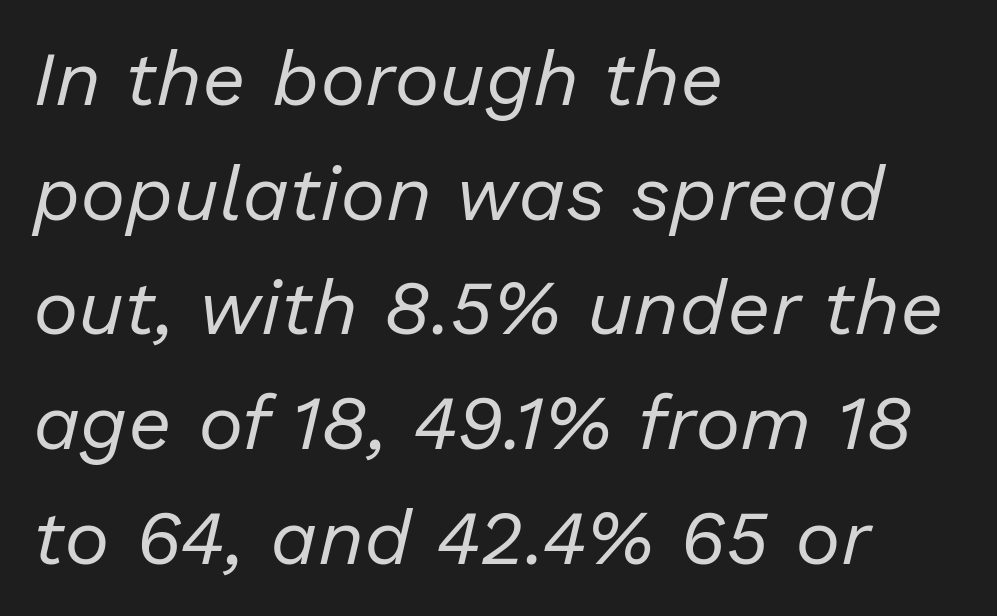
{"italic": "yes", "lean": "right", "slant_degrees": 13, "bold": "no", "weight": "regular", "width": "normal", "stroke_contrast": "low", "x_height": "medium", "monospaced": "no", "underline": "no", "align": "left", "line_spacing": "normal", "line_spacing_ratio": 1.49, "letter_spacing": "normal", "letter_spacing_em": 0.0, "glyph_px": 77}
